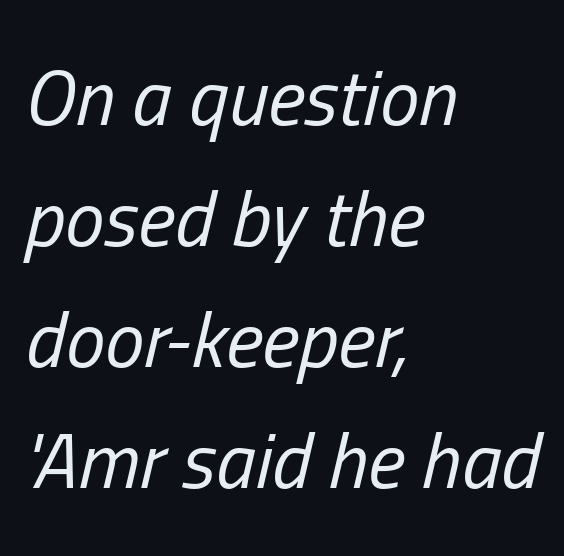
{"italic": "yes", "lean": "right", "slant_degrees": 13, "bold": "no", "weight": "regular", "width": "condensed", "stroke_contrast": "low", "x_height": "medium", "monospaced": "no", "underline": "no", "align": "left", "line_spacing": "normal", "line_spacing_ratio": 1.53, "letter_spacing": "normal", "letter_spacing_em": 0.0, "glyph_px": 79}
